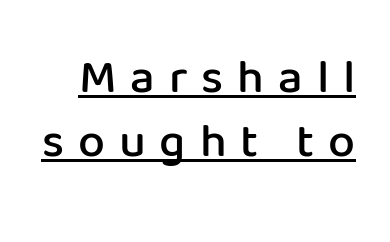
The image shows 48 px semibold sans-serif type, upright; set normal line spacing (1.34x), unusually wide letter spacing (+0.29 em), underlined; low stroke contrast and a medium x-height.
